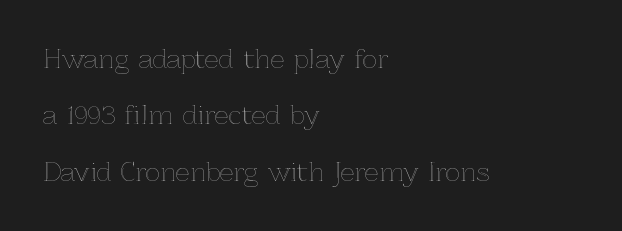
A typesetter would call this leading open, well beyond the default. One-word summary of the alignment: left. Every character sits straight up, as roman type does. Here the glyphs are tracked normally, forming tight word shapes. The words here are not underlined.
